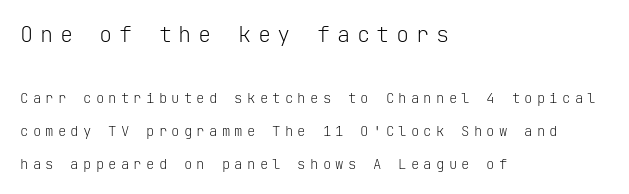
{"italic": "no", "bold": "no", "underline": "no", "align": "left", "line_spacing": "loose", "line_spacing_ratio": 2.35, "letter_spacing": "wide", "letter_spacing_em": 0.3, "larger_block": "first", "size_ratio": 1.57, "glyph_px": 22}
